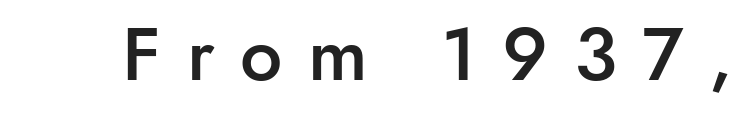
Q: Is the text bold? A: Semi-bold.
Q: Is the text italic (slanted)? A: No, it is upright.
Q: Is the typeface a serif or a sans-serif typeface? A: Sans-serif.
Q: Is the text underlined? A: No.
Q: Is the spacing between letters normal or unusually wide? A: Unusually wide.
Q: Width (condensed, normal, or wide)? A: Normal.
Q: Stroke contrast? A: Low.
Q: x-height? A: Small.
Q: Monospaced? A: No.
